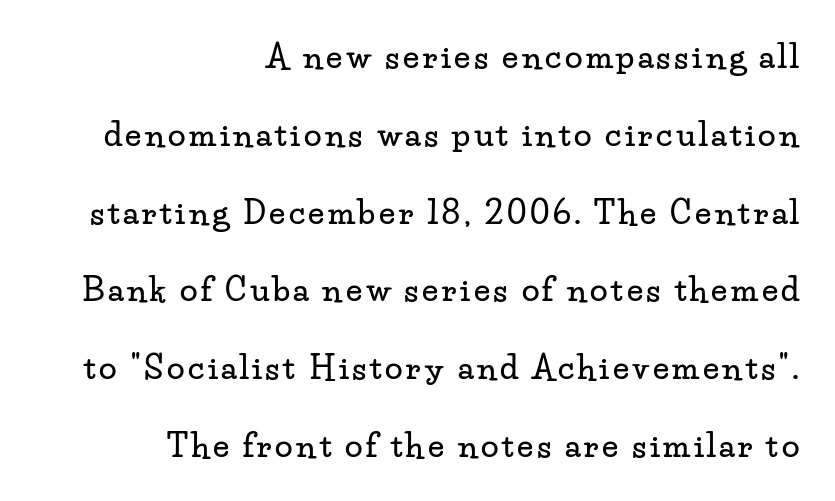
When letters stand straight like this, we call the style roman or upright. A typesetter would call this leading open, well beyond the default. Check the space under the baseline: it is left empty. The letters advance in unequal steps, a hallmark of proportional type. Line endings align vertically; line beginnings do not.
